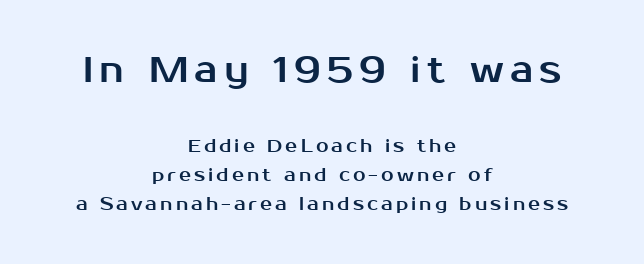
The image shows 36 px sans-serif type, upright; set centered, normal line spacing (1.61x), not underlined; the first (top) block is 2.0x larger; medium stroke contrast and a medium x-height.
